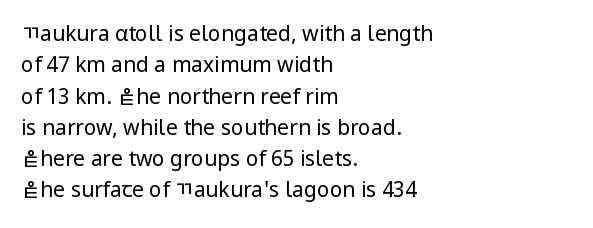
Ordinary non-slanted type is in use. Honestly, the row spacing looks completely unremarkable. These lines keep a tight, regular rhythm from letter to letter. These lines stack with their left ends in a neat column.
